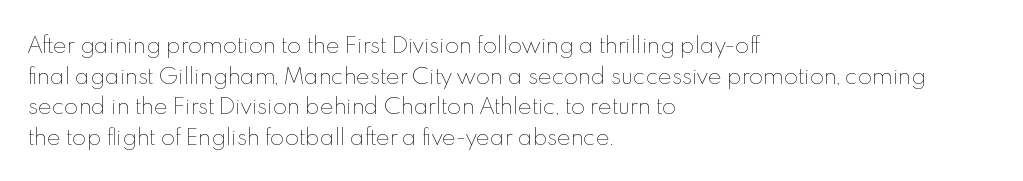
{"italic": "no", "bold": "no", "underline": "no", "align": "left", "line_spacing": "normal", "line_spacing_ratio": 1.46, "letter_spacing": "normal", "letter_spacing_em": 0.0, "glyph_px": 21}
